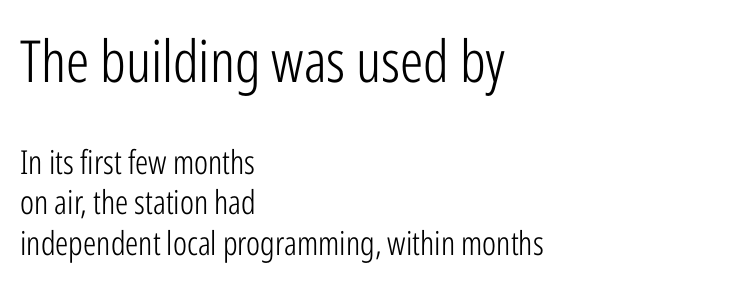
Q: Is the text bold? A: No.
Q: Is the text italic (slanted)? A: No, it is upright.
Q: Is the typeface a serif or a sans-serif typeface? A: Sans-serif.
Q: Is the text underlined? A: No.
Q: How is the paragraph aligned? A: Left-aligned.
Q: Is the spacing between letters normal or unusually wide? A: Normal.
Q: Which block of text is set in a larger size, the first (top) or the second (bottom)? A: The first (top) one.
Q: Width (condensed, normal, or wide)? A: Condensed.
Q: Stroke contrast? A: Low.
Q: x-height? A: Medium.
Q: Monospaced? A: No.
